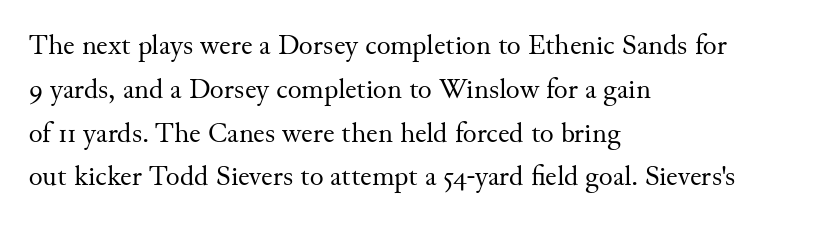
Is this a fixed-width face? No — the glyphs have proportional, varying widths. Layout note: lines flush left. Unlike a clean sans, this face finishes its strokes with serifs. Is this a heavy cut? Hardly; it is regular or lighter. Underline: absent.
